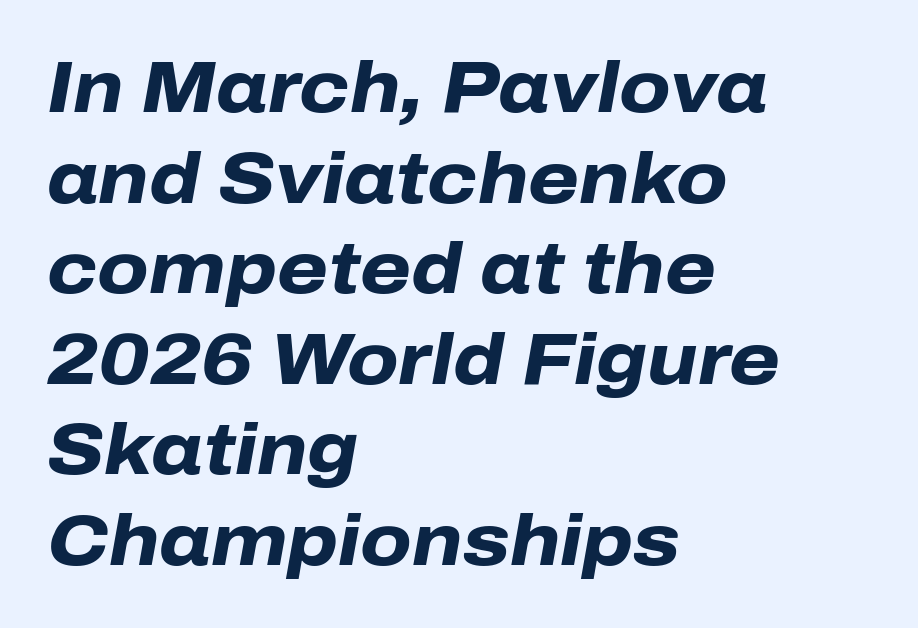
A dark, heavy texture on the line: the type is bold. The passage shown is typed in a proportional face where columns would drift. Characters are canted at an angle relative to the baseline's perpendicular. The strip under each line holds only bare page. Alignment: flush left. Here the glyphs are tracked normally, forming tight word shapes.
